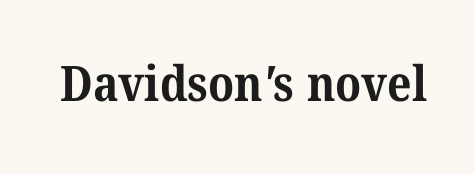
{"serif": "yes", "bold": "yes", "weight": "bold", "width": "normal", "stroke_contrast": "medium", "x_height": "medium", "monospaced": "no", "underline": "no", "letter_spacing": "normal", "letter_spacing_em": 0.0, "glyph_px": 49}
